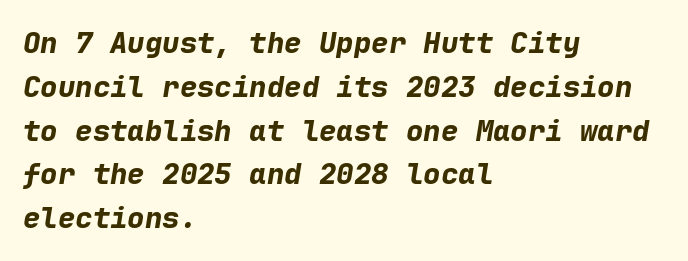
Q: Is the text bold? A: Yes.
Q: Is the text italic (slanted)? A: Yes, it leans right by about 9 degrees.
Q: Is the text underlined? A: No.
Q: How is the paragraph aligned? A: Left-aligned.
Q: Is the spacing between letters normal or unusually wide? A: Normal.
Q: Is the spacing between lines tight, normal or loose? A: Normal.
Q: Width (condensed, normal, or wide)? A: Normal.
Q: Stroke contrast? A: Low.
Q: x-height? A: Medium.
Q: Monospaced? A: Yes.
